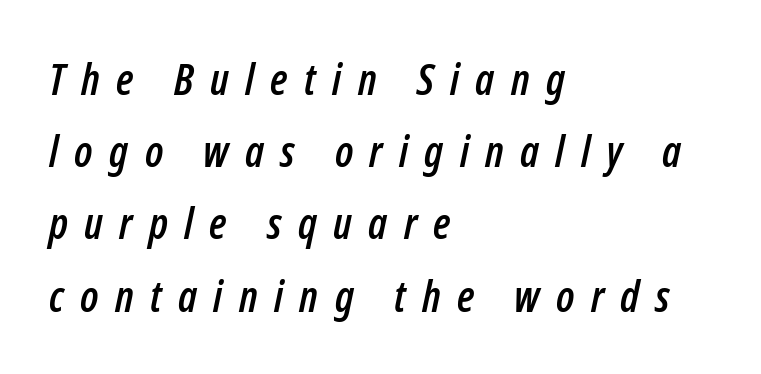
{"italic": "yes", "lean": "right", "slant_degrees": 12, "width": "condensed", "stroke_contrast": "low", "x_height": "medium", "monospaced": "no", "underline": "no", "align": "left", "line_spacing": "normal", "line_spacing_ratio": 1.68, "letter_spacing": "wide", "letter_spacing_em": 0.38, "glyph_px": 43}
